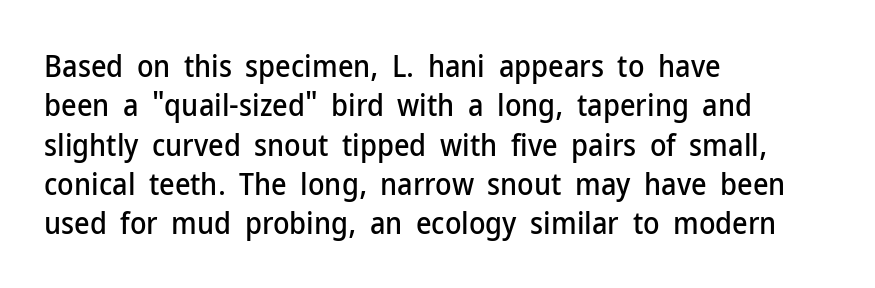
Letters rest on an invisible, unmarked baseline. Baseline-to-baseline distance is the conventional proportion of letter height. Nothing sits at the stroke ends, so this counts as sans-serif. How are the letters spaced? Ordinarily, with no added tracking.
